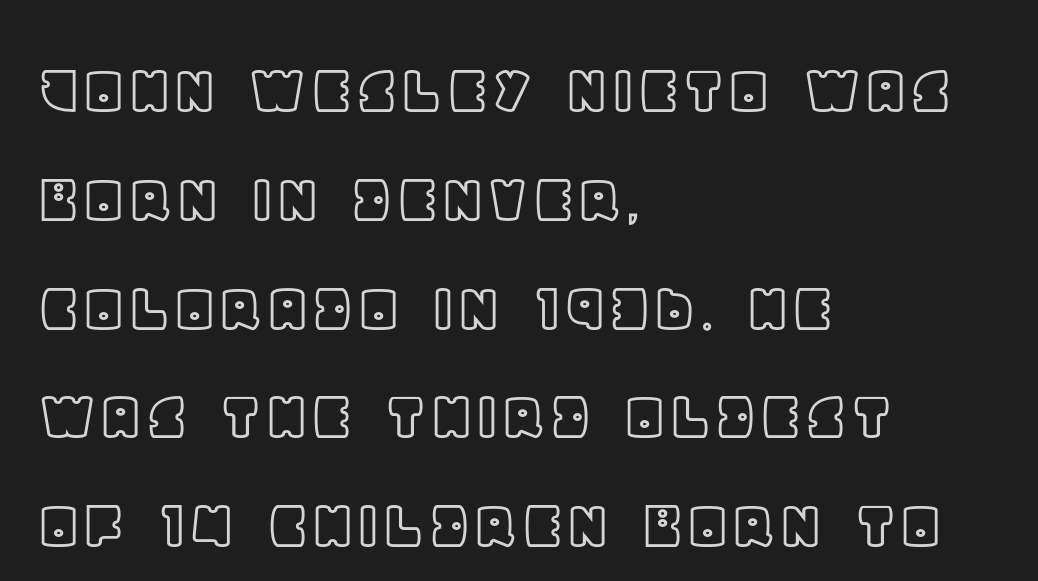
Honestly, the row spacing looks completely unremarkable. If you drew a line through each stem, it would be perfectly vertical. Each letter keeps its own natural width here, so spacing adapts to shape. The gap between lines stays unmarked.
